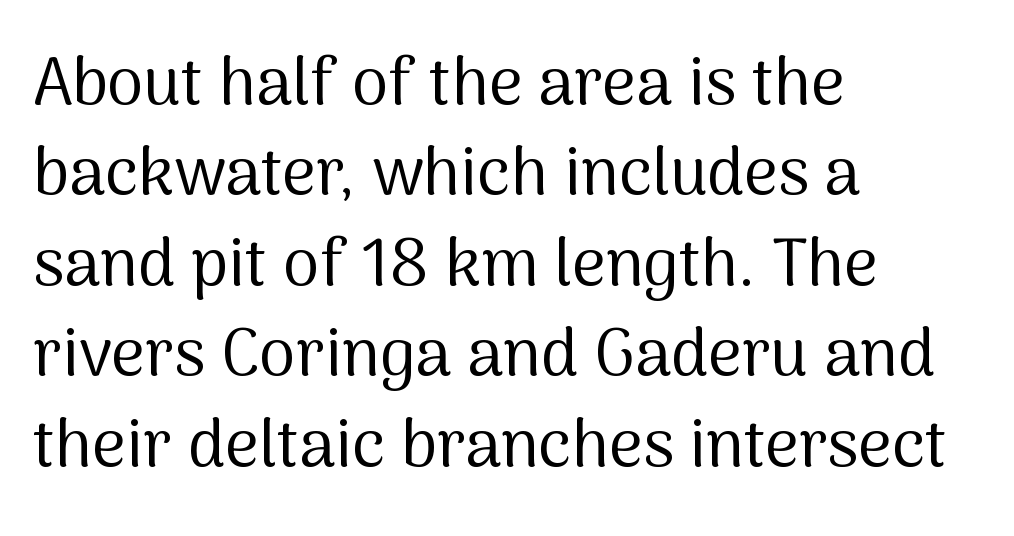
The specimen reads as upright at a glance. Looks like regular typesetting: each glyph gets only the width it needs. These glyphs show unthickened strokes, regular width or finer. Clear beneath every line of the passage.
